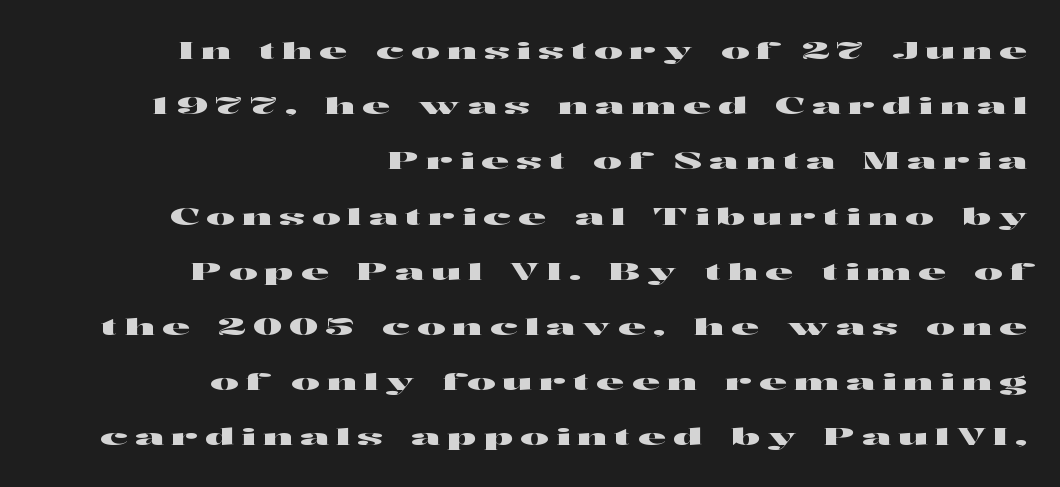
Q: Is the text italic (slanted)? A: No, it is upright.
Q: Is the text underlined? A: No.
Q: How is the paragraph aligned? A: Right-aligned.
Q: Is the spacing between letters normal or unusually wide? A: Unusually wide.
Q: Is the spacing between lines tight, normal or loose? A: Loose.
